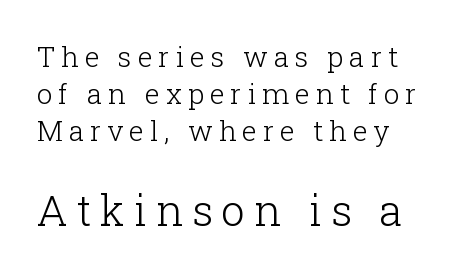
{"serif": "yes", "italic": "no", "bold": "no", "weight": "light", "width": "normal", "stroke_contrast": "low", "x_height": "medium", "monospaced": "no", "underline": "no", "align": "left", "line_spacing": "normal", "line_spacing_ratio": 1.32, "letter_spacing": "wide", "letter_spacing_em": 0.21, "larger_block": "second", "size_ratio": 1.5, "glyph_px": 42}
